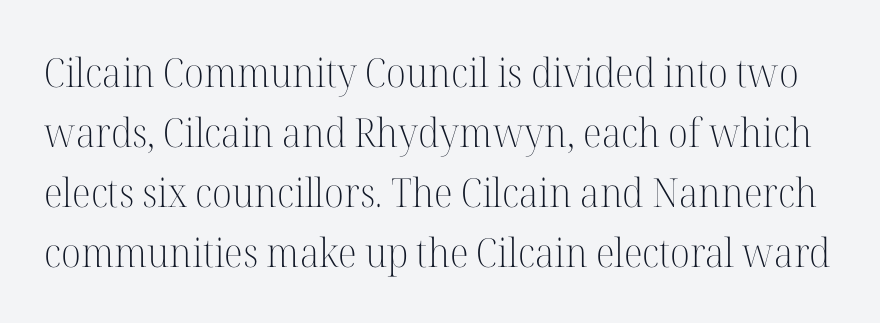
The image shows 40 px light serif type, upright; set normal line spacing (1.5x), normal letter spacing, not underlined; high stroke contrast and a medium x-height.
